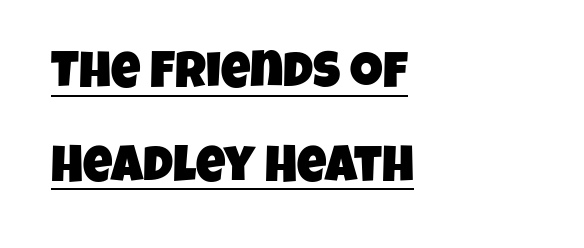
{"serif": "no", "width": "condensed", "stroke_contrast": "low", "x_height": "large", "monospaced": "no", "underline": "yes", "align": "left", "line_spacing_ratio": 1.84, "letter_spacing": "normal", "letter_spacing_em": 0.0, "glyph_px": 51}
